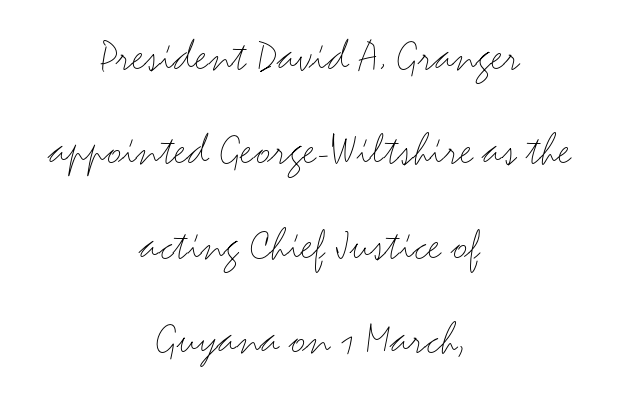
{"serif": "no", "bold": "no", "weight": "light", "width": "wide", "stroke_contrast": "medium", "x_height": "small", "monospaced": "no", "underline": "no", "align": "center", "line_spacing": "loose", "line_spacing_ratio": 2.01, "letter_spacing": "normal", "letter_spacing_em": 0.0, "glyph_px": 47}
